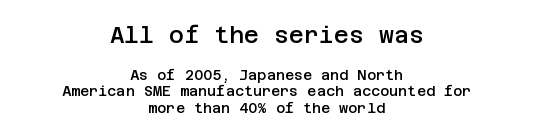
These two chunks differ in scale, with the top chunk taking the larger measure. This is the regular roman posture of the typeface. A somewhat darkened texture: the type is semibold rather than bold. Short and long lines alike share a common midpoint. A typesetter would call this zero additional tracking.
